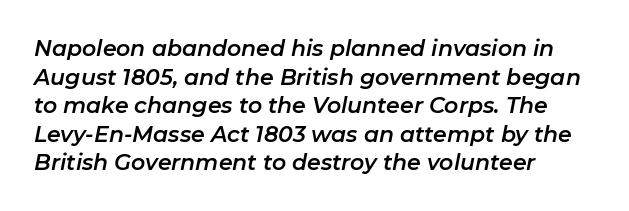
Q: Is the text italic (slanted)? A: Yes, it leans right by about 11 degrees.
Q: Is the text underlined? A: No.
Q: How is the paragraph aligned? A: Left-aligned.
Q: Is the spacing between letters normal or unusually wide? A: Normal.
Q: Is the spacing between lines tight, normal or loose? A: Normal.
